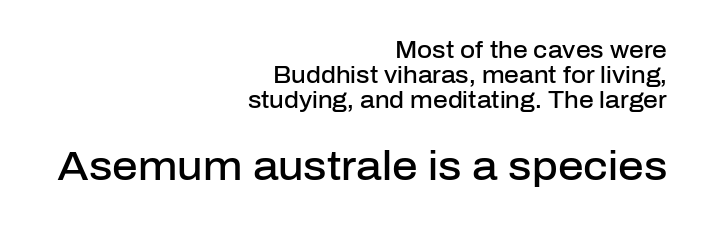
{"serif": "no", "italic": "no", "bold": "semi", "weight": "semibold", "width": "normal", "stroke_contrast": "low", "x_height": "medium", "monospaced": "no", "underline": "no", "align": "right", "line_spacing": "tight", "line_spacing_ratio": 1.08, "letter_spacing": "normal", "letter_spacing_em": 0.0, "larger_block": "second", "size_ratio": 1.74, "glyph_px": 40}
